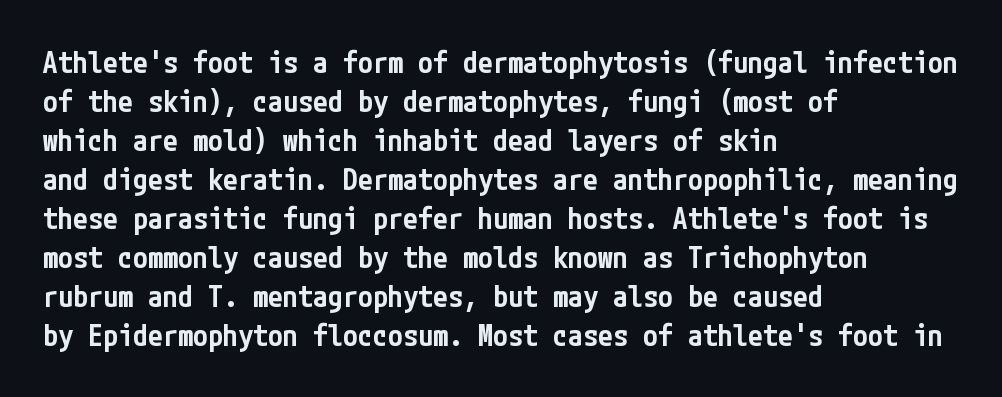
Q: Is the text bold? A: Semi-bold.
Q: Is the text italic (slanted)? A: No, it is upright.
Q: Is the typeface a serif or a sans-serif typeface? A: Sans-serif.
Q: Is the text underlined? A: No.
Q: How is the paragraph aligned? A: Left-aligned.
Q: Is the spacing between letters normal or unusually wide? A: Normal.
Q: Is the spacing between lines tight, normal or loose? A: Normal.
Q: Width (condensed, normal, or wide)? A: Condensed.
Q: Stroke contrast? A: Low.
Q: x-height? A: Medium.
